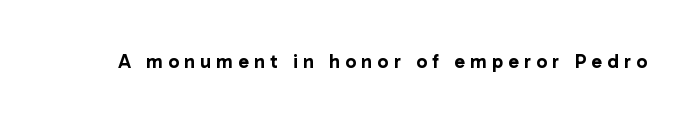
Beneath every word, the page is bare. Inter-character spacing is expanded well beyond the font's built-in metrics. You can tell it's not italic because the verticals are truly vertical.
